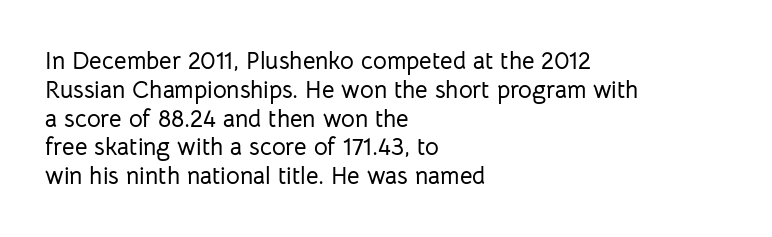
{"italic": "no", "underline": "no", "align": "left", "line_spacing_ratio": 1.2, "letter_spacing": "normal", "letter_spacing_em": 0.0, "glyph_px": 24}
